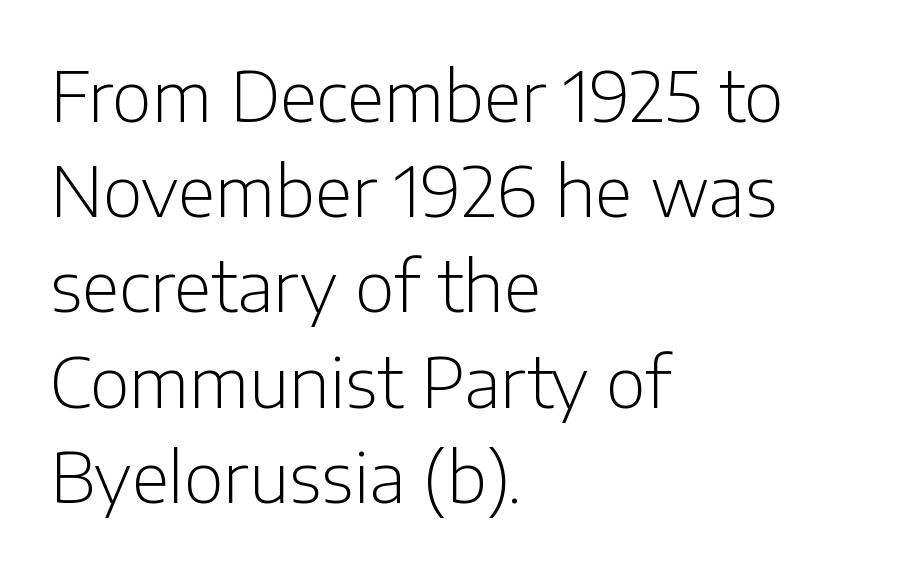
Q: Is the text bold? A: No.
Q: Is the text italic (slanted)? A: No, it is upright.
Q: Is the typeface a serif or a sans-serif typeface? A: Sans-serif.
Q: Is the text underlined? A: No.
Q: How is the paragraph aligned? A: Left-aligned.
Q: Is the spacing between letters normal or unusually wide? A: Normal.
Q: Is the spacing between lines tight, normal or loose? A: Normal.
Q: Width (condensed, normal, or wide)? A: Normal.
Q: Stroke contrast? A: Low.
Q: x-height? A: Medium.
Q: Monospaced? A: No.
